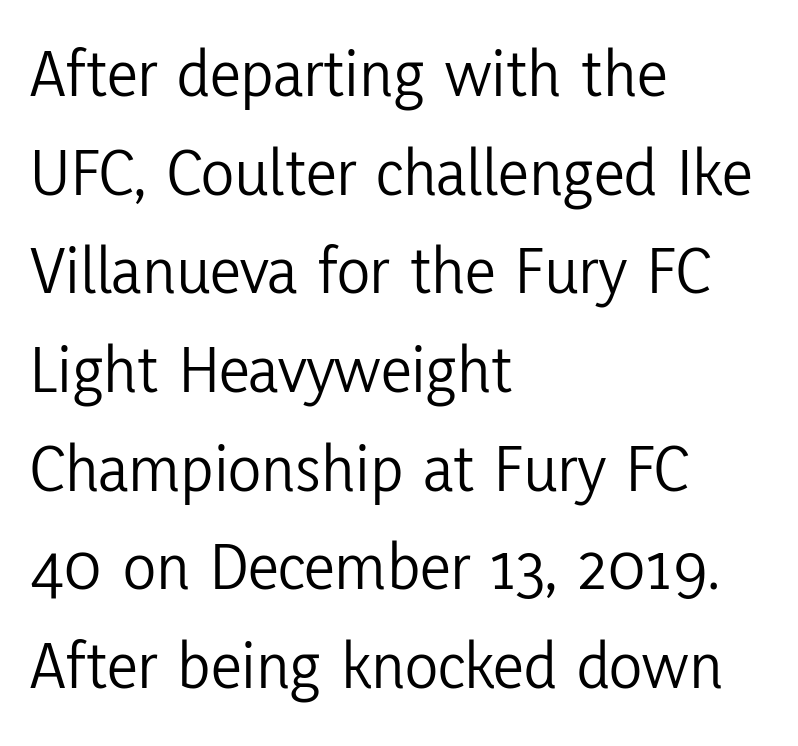
{"serif": "no", "italic": "no", "bold": "no", "weight": "light", "width": "condensed", "stroke_contrast": "low", "x_height": "medium", "monospaced": "no", "underline": "no", "align": "left", "line_spacing": "normal", "line_spacing_ratio": 1.43, "letter_spacing": "normal", "letter_spacing_em": 0.0, "glyph_px": 69}
